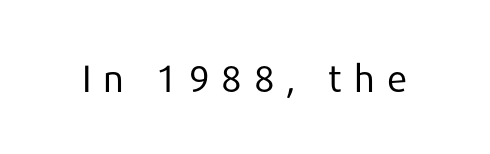
The image shows 38 px regular-weight sans-serif type, upright; set unusually wide letter spacing (+0.29 em), not underlined; low stroke contrast and a medium x-height.
